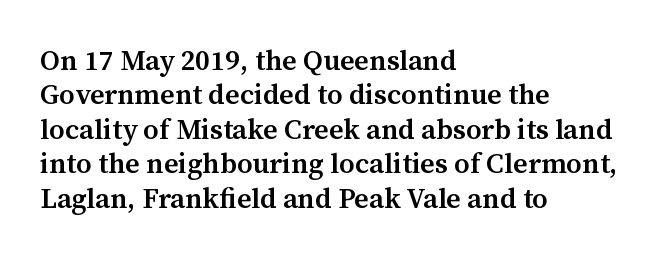
{"serif": "yes", "italic": "no", "bold": "semi", "weight": "semibold", "width": "normal", "stroke_contrast": "medium", "x_height": "medium", "monospaced": "no", "underline": "no", "align": "left", "line_spacing_ratio": 1.23, "letter_spacing": "normal", "letter_spacing_em": 0.0, "glyph_px": 28}
